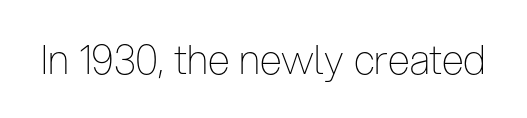
Q: Is the text bold? A: No.
Q: Is the text italic (slanted)? A: No, it is upright.
Q: Is the typeface a serif or a sans-serif typeface? A: Sans-serif.
Q: Is the text underlined? A: No.
Q: Is the spacing between letters normal or unusually wide? A: Normal.
Q: Width (condensed, normal, or wide)? A: Condensed.
Q: Stroke contrast? A: Low.
Q: x-height? A: Medium.
Q: Monospaced? A: No.
